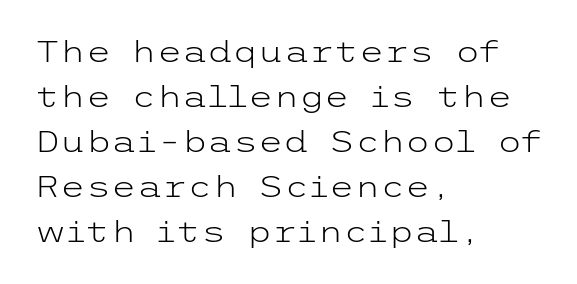
Q: Is the text bold? A: No.
Q: Is the text italic (slanted)? A: No, it is upright.
Q: Is the typeface a serif or a sans-serif typeface? A: Sans-serif.
Q: Is the text underlined? A: No.
Q: How is the paragraph aligned? A: Left-aligned.
Q: Is the spacing between letters normal or unusually wide? A: Normal.
Q: Is the spacing between lines tight, normal or loose? A: Normal.
Q: Width (condensed, normal, or wide)? A: Wide.
Q: Stroke contrast? A: Low.
Q: x-height? A: Medium.
